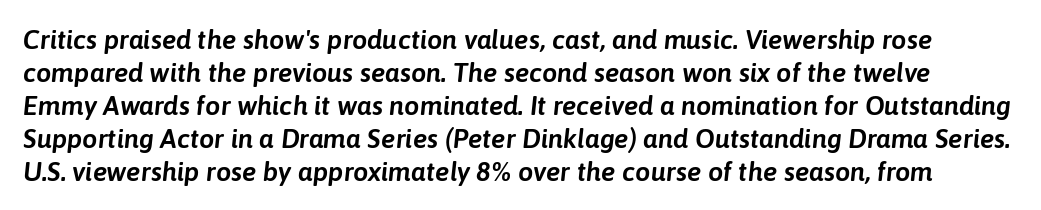
{"italic": "yes", "lean": "right", "slant_degrees": 6, "underline": "no", "line_spacing_ratio": 1.22, "letter_spacing": "normal", "letter_spacing_em": 0.0, "glyph_px": 27}
